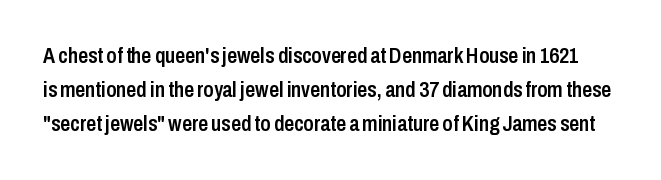
Q: Is the text bold? A: Semi-bold.
Q: Is the text italic (slanted)? A: No, it is upright.
Q: Is the text underlined? A: No.
Q: Is the spacing between letters normal or unusually wide? A: Normal.
Q: Is the spacing between lines tight, normal or loose? A: Normal.
